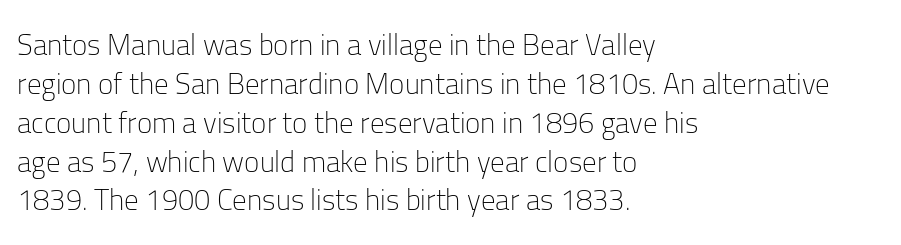
The image shows 29 px light sans-serif type, upright; set left-aligned, normal line spacing (1.34x), normal letter spacing, not underlined; low stroke contrast and a medium x-height.
